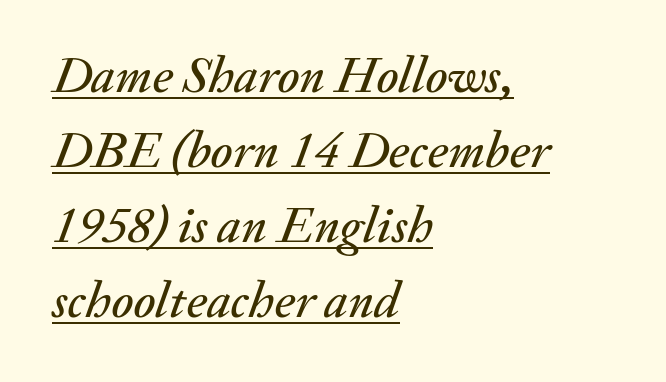
The image shows 52 px text type, italic (leaning right); set left-aligned, normal line spacing (1.44x), normal letter spacing, underlined; medium stroke contrast and a small x-height.
